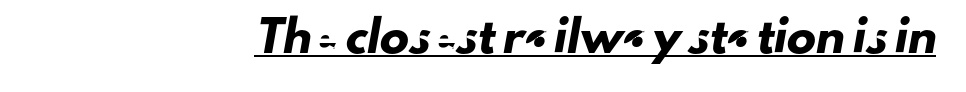
Q: Is the typeface a serif or a sans-serif typeface? A: Sans-serif.
Q: Is the text underlined? A: Yes.
Q: Is the spacing between letters normal or unusually wide? A: Normal.
Q: Width (condensed, normal, or wide)? A: Normal.
Q: Stroke contrast? A: Low.
Q: x-height? A: Small.
Q: Monospaced? A: No.
